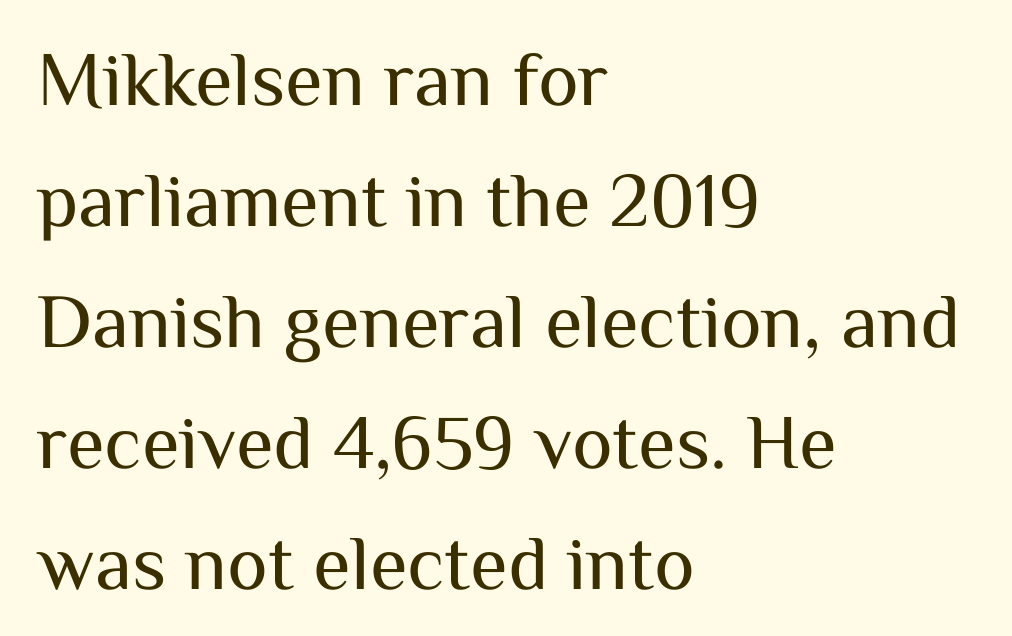
The image shows 77 px regular-weight sans-serif type, upright; set left-aligned, normal line spacing (1.57x), normal letter spacing, not underlined; medium stroke contrast and a medium x-height.
